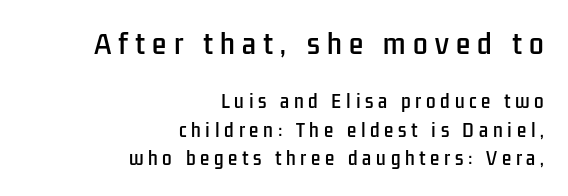
The font's upright variant was chosen for this text. Loose tracking; the words dissolve into strings of separated letters. Where is the straight margin? On the right. Compared with typical paragraphs, the rows here are spaced about the same.
